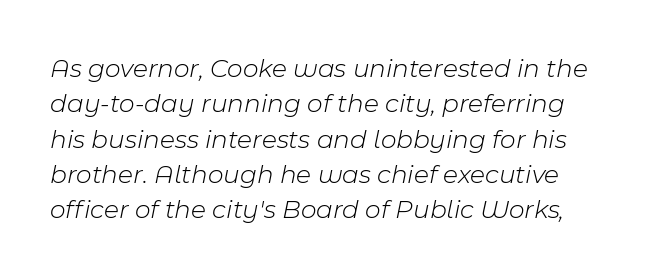
The image shows 27 px text type, italic (leaning right); set normal line spacing (1.31x), normal letter spacing, not underlined.
